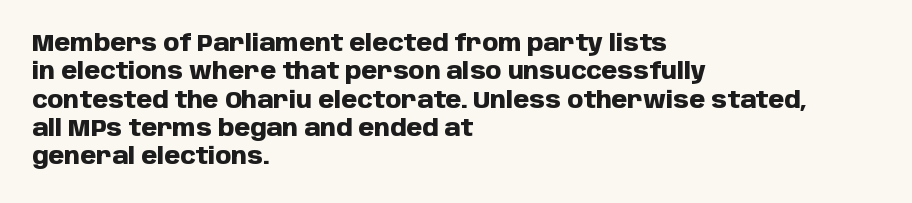
The image shows 23 px bold type, upright; set left-aligned, line spacing 1.23x, normal letter spacing, not underlined.
